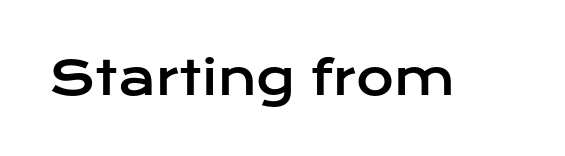
The image shows 46 px wide sans-serif type, upright; set normal letter spacing, not underlined; low stroke contrast and a medium x-height.
